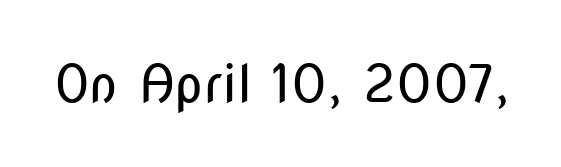
Q: Is the text bold? A: No.
Q: Is the text italic (slanted)? A: No, it is upright.
Q: Is the typeface a serif or a sans-serif typeface? A: Sans-serif.
Q: Is the text underlined? A: No.
Q: Is the spacing between letters normal or unusually wide? A: Normal.
Q: Width (condensed, normal, or wide)? A: Condensed.
Q: Stroke contrast? A: Low.
Q: x-height? A: Medium.
Q: Monospaced? A: No.
